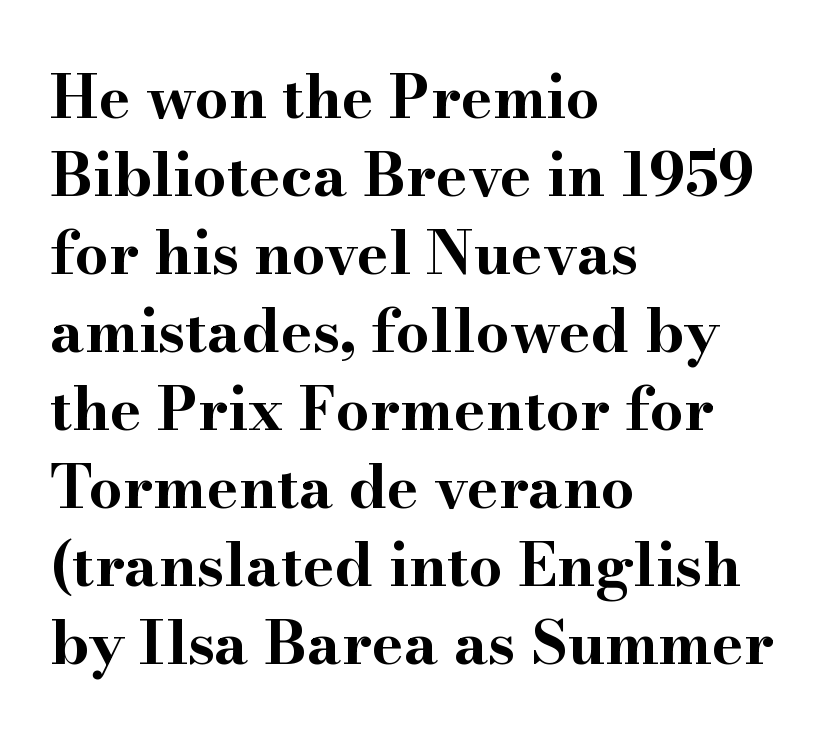
The image shows 60 px bold, wide serif type, upright; set left-aligned, normal line spacing (1.3x), normal letter spacing, not underlined; high stroke contrast and a small x-height.
